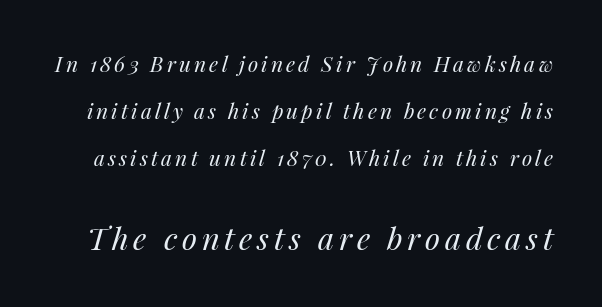
Q: Is the text bold? A: No.
Q: Is the text italic (slanted)? A: Yes, it leans right by about 14 degrees.
Q: Is the text underlined? A: No.
Q: Is the spacing between lines tight, normal or loose? A: Loose.
Q: Which block of text is set in a larger size, the first (top) or the second (bottom)? A: The second (bottom) one.
Q: Width (condensed, normal, or wide)? A: Normal.
Q: Stroke contrast? A: Medium.
Q: x-height? A: Medium.
Q: Monospaced? A: No.
